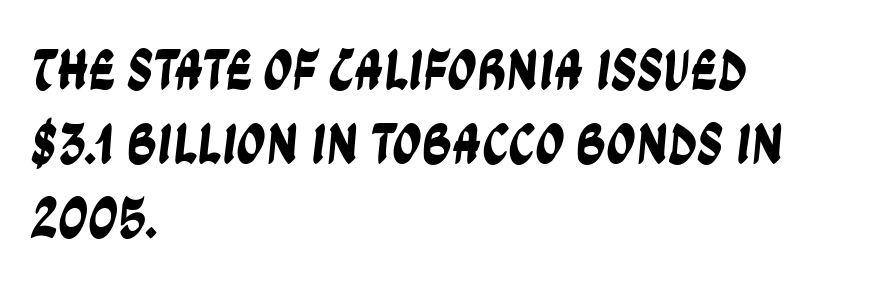
The image shows 58 px condensed sans-serif type; set left-aligned, normal line spacing (1.28x), normal letter spacing, not underlined; low stroke contrast and a large x-height.
